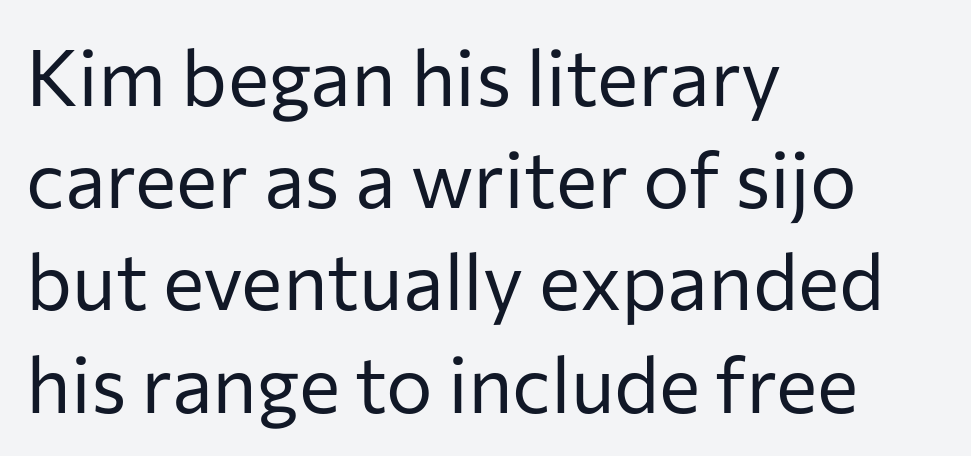
{"serif": "no", "italic": "no", "bold": "no", "weight": "regular", "width": "normal", "stroke_contrast": "low", "x_height": "medium", "monospaced": "no", "underline": "no", "align": "left", "line_spacing": "normal", "line_spacing_ratio": 1.31, "letter_spacing": "normal", "letter_spacing_em": 0.0, "glyph_px": 78}
